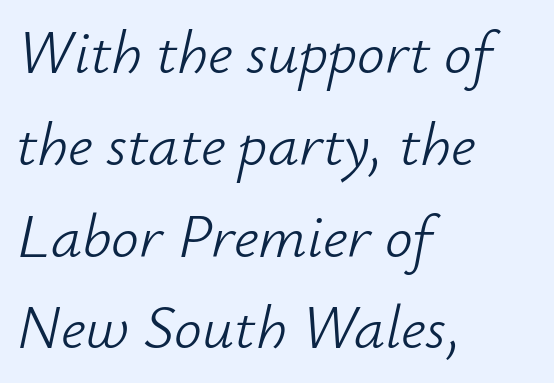
The image shows 62 px light type, italic (leaning right); set left-aligned, normal line spacing (1.48x), normal letter spacing, not underlined; low stroke contrast and a small x-height.
